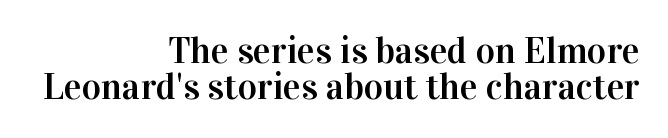
Q: Is the text italic (slanted)? A: No, it is upright.
Q: Is the typeface a serif or a sans-serif typeface? A: Serif.
Q: Is the text underlined? A: No.
Q: How is the paragraph aligned? A: Right-aligned.
Q: Is the spacing between letters normal or unusually wide? A: Normal.
Q: Is the spacing between lines tight, normal or loose? A: Tight.
Q: Width (condensed, normal, or wide)? A: Normal.
Q: Stroke contrast? A: High.
Q: x-height? A: Medium.
Q: Monospaced? A: No.
